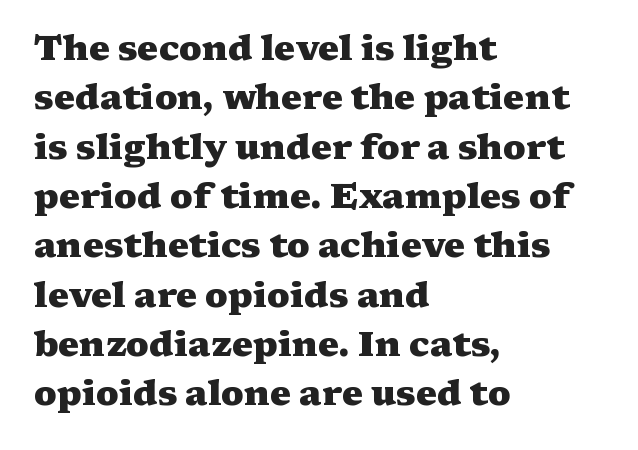
The image shows 35 px heavy, wide serif type, upright; set left-aligned, normal line spacing (1.41x), normal letter spacing, not underlined; medium stroke contrast and a medium x-height.
